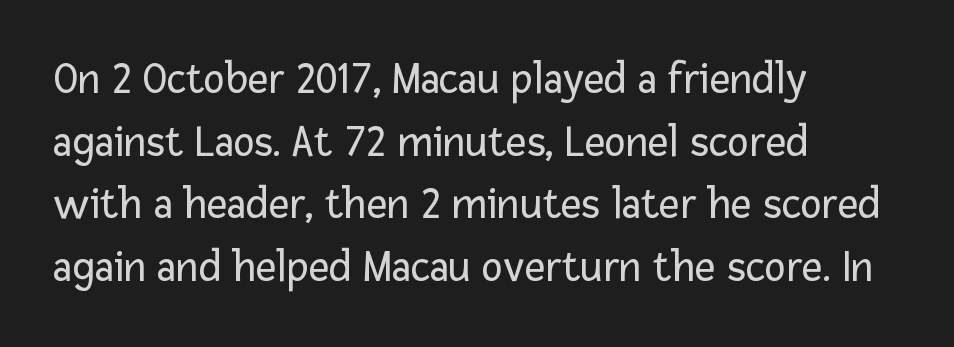
The image shows 45 px regular-weight sans-serif type, upright; set left-aligned, normal line spacing (1.39x), normal letter spacing, not underlined; low stroke contrast and a medium x-height.
